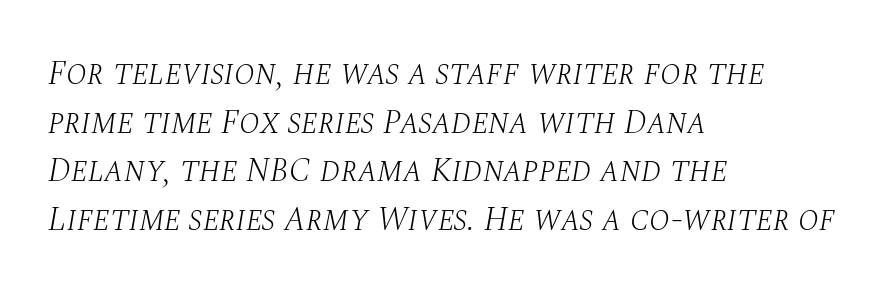
The image shows 34 px light serif type, italic (leaning right); set left-aligned, normal line spacing (1.43x), normal letter spacing, not underlined; medium stroke contrast and a large x-height.
